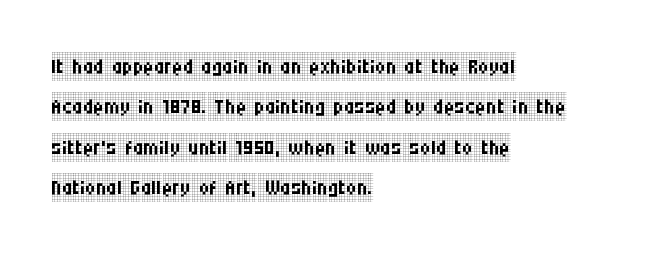
These lines are rendered in a variable-pitch font. Ordinary non-slanted type is in use. Vertical stems look standard width or narrower in stroke. Short note: letters normally spaced.
